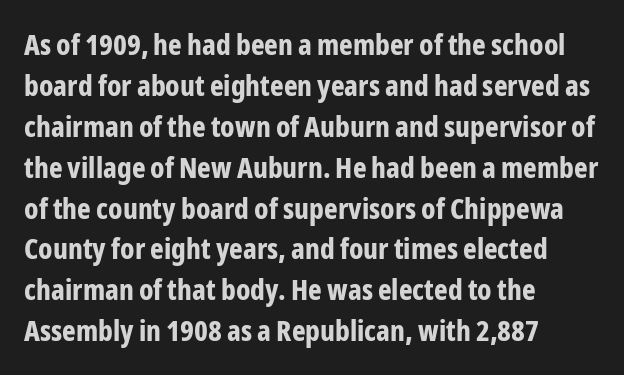
The image shows 29 px bold, condensed sans-serif type, upright; set left-aligned, normal line spacing (1.41x), normal letter spacing, not underlined; low stroke contrast and a medium x-height.
